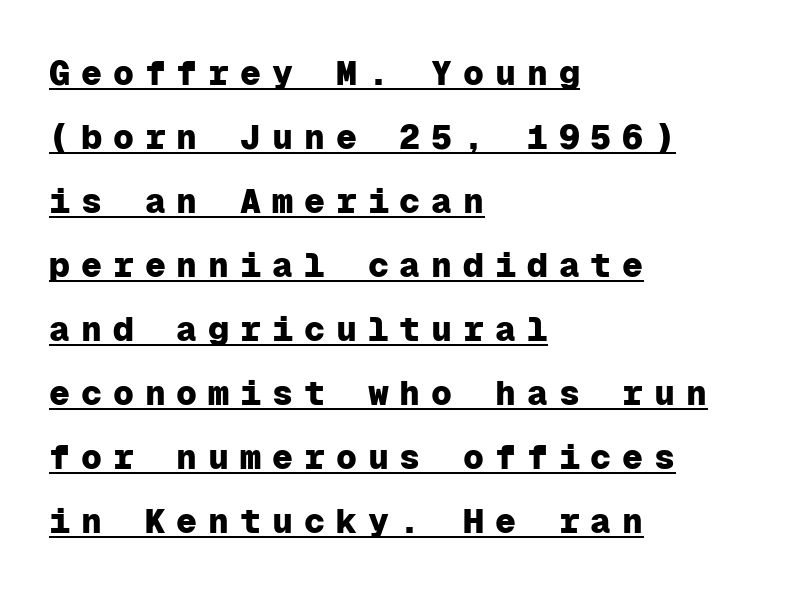
The image shows 35 px heavy sans-serif type, upright, monospaced; set left-aligned, line spacing 1.83x, unusually wide letter spacing (+0.31 em), underlined; low stroke contrast and a medium x-height.
